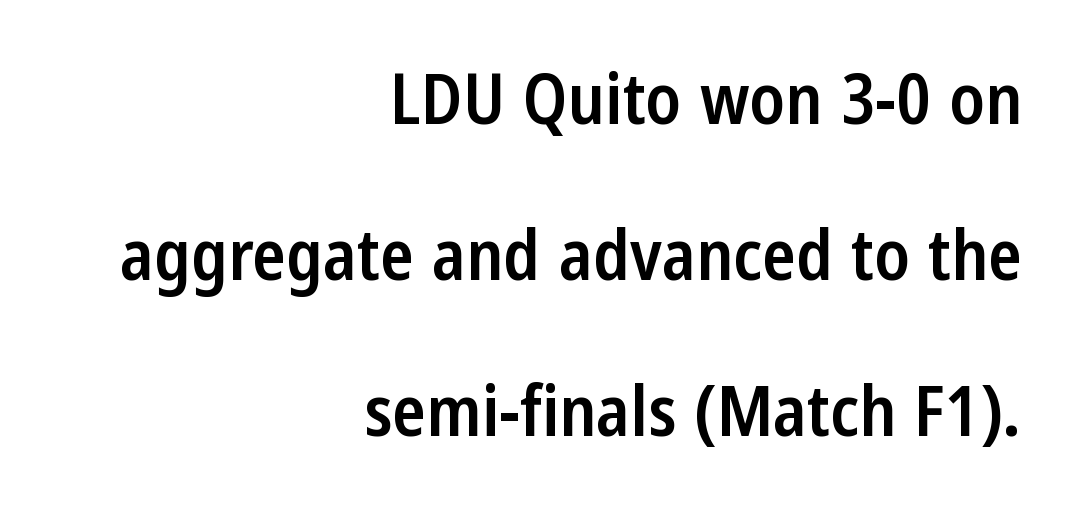
Classification — sans serif. These lines stand farther apart than default settings would place them. The space directly below the letters is spotless. Character widths vary here, with narrow letters taking less room than wide ones. Rendered with straight, roman letterforms. Its strokes are somewhat broadened, the hallmark of semibold type.
